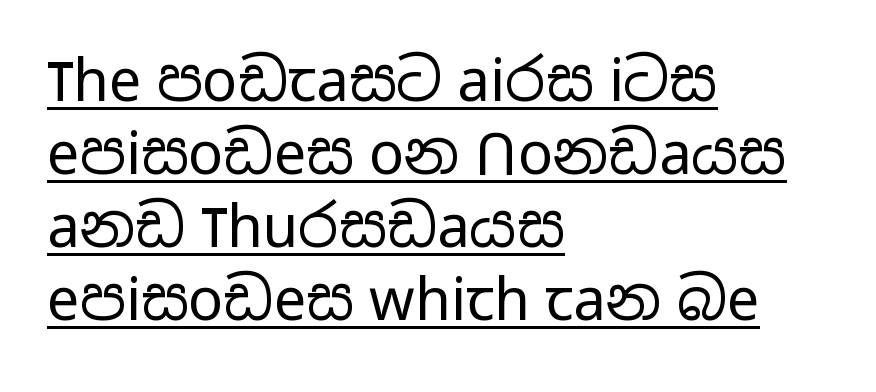
Q: Is the text bold? A: No.
Q: Is the text italic (slanted)? A: No, it is upright.
Q: Is the typeface a serif or a sans-serif typeface? A: Sans-serif.
Q: Is the text underlined? A: Yes.
Q: How is the paragraph aligned? A: Left-aligned.
Q: Is the spacing between letters normal or unusually wide? A: Normal.
Q: Is the spacing between lines tight, normal or loose? A: Normal.
Q: Width (condensed, normal, or wide)? A: Wide.
Q: Stroke contrast? A: Low.
Q: x-height? A: Medium.
Q: Monospaced? A: No.
